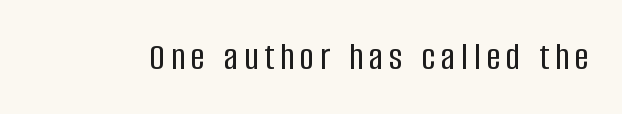
The image shows 39 px condensed sans-serif type, upright; set not underlined; low stroke contrast and a large x-height.
